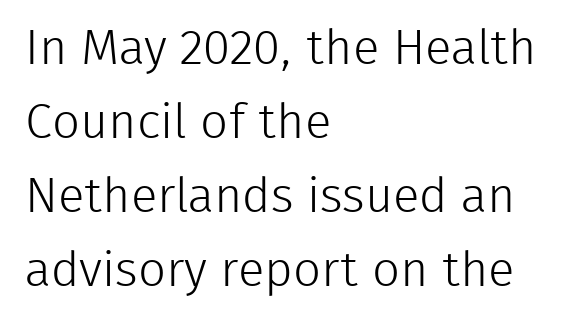
The specimen omits any rule beneath the text block's lines. Stems here are at most as thick as an everyday book face. Which margin do the lines hug? The left one — the right edge is uneven. This sample uses plain, unmodified letter spacing. Rendered with straight, roman letterforms.
